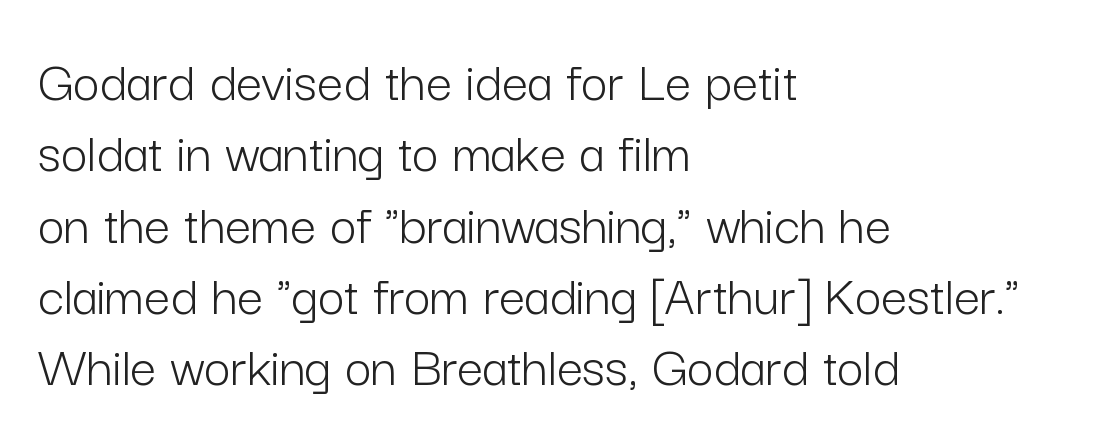
The image shows 58 px light sans-serif type, upright; set left-aligned, line spacing 1.23x, normal letter spacing, not underlined; low stroke contrast and a medium x-height.
